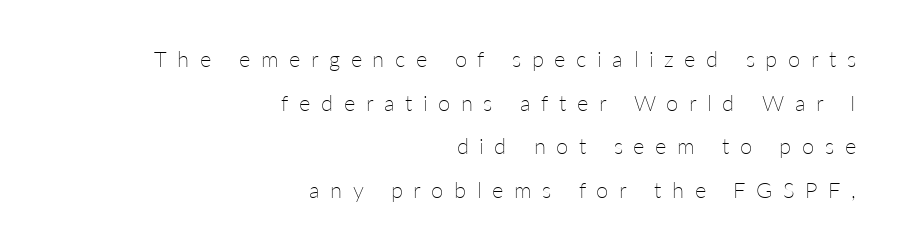
Q: Is the text bold? A: No.
Q: Is the text italic (slanted)? A: No, it is upright.
Q: Is the text underlined? A: No.
Q: How is the paragraph aligned? A: Right-aligned.
Q: Is the spacing between letters normal or unusually wide? A: Unusually wide.
Q: Is the spacing between lines tight, normal or loose? A: Loose.
